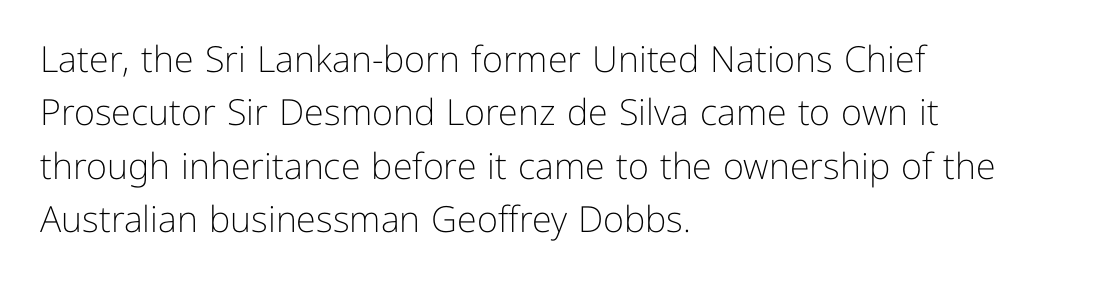
The image shows 36 px light sans-serif type, upright; set left-aligned, normal line spacing (1.48x), normal letter spacing, not underlined; low stroke contrast and a medium x-height.
